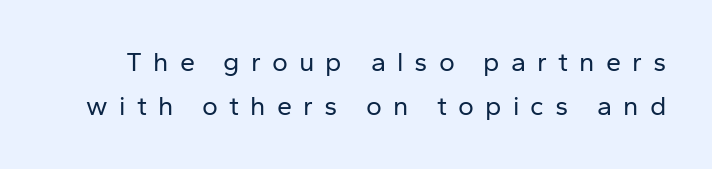
{"italic": "no", "bold": "no", "underline": "no", "line_spacing": "normal", "line_spacing_ratio": 1.63, "letter_spacing": "wide", "letter_spacing_em": 0.41, "glyph_px": 27}
